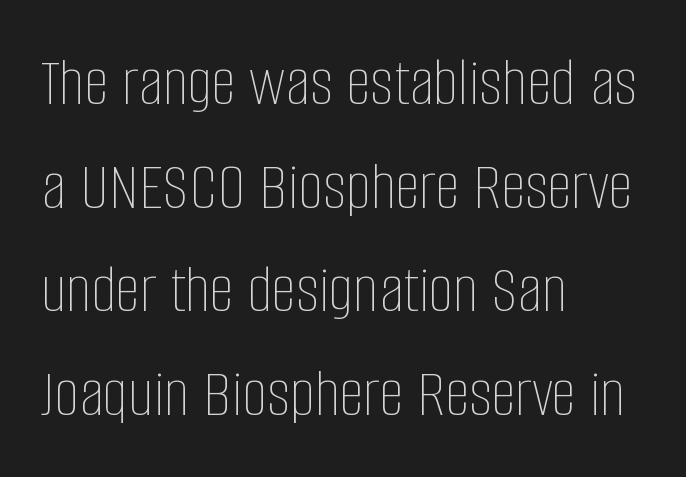
{"italic": "no", "bold": "no", "weight": "thin", "width": "condensed", "stroke_contrast": "low", "x_height": "large", "monospaced": "no", "underline": "no", "align": "left", "line_spacing": "normal", "line_spacing_ratio": 1.48, "letter_spacing": "normal", "letter_spacing_em": 0.0, "glyph_px": 70}
